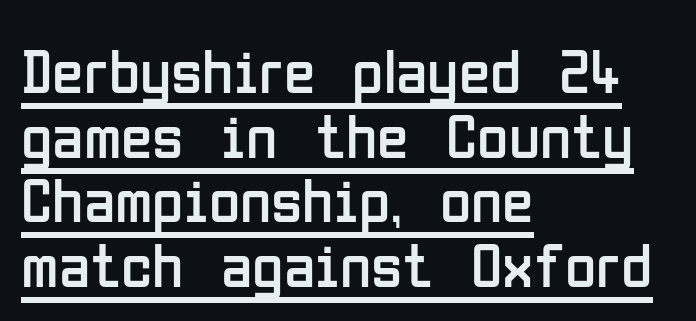
The image shows 64 px regular-weight, condensed sans-serif type, upright; set left-aligned, tight line spacing (1.01x), normal letter spacing, underlined; low stroke contrast and a medium x-height.
